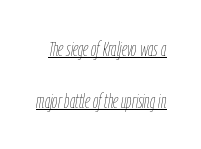
The image shows 21 px text type, italic (leaning right); set loose line spacing (2.5x), normal letter spacing, underlined.
